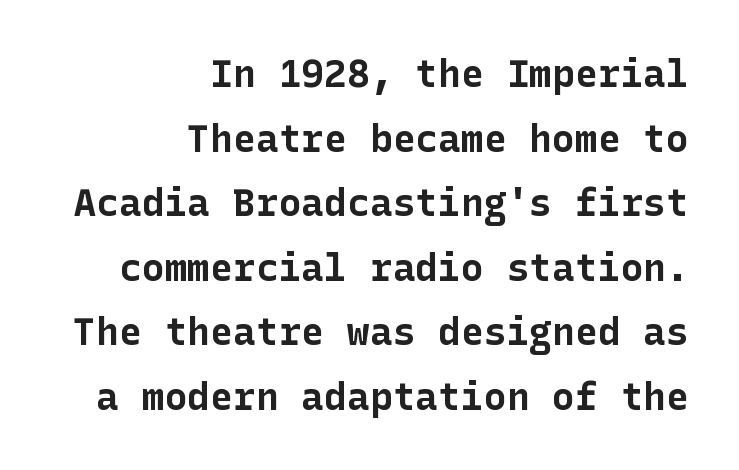
{"serif": "no", "italic": "no", "bold": "yes", "weight": "bold", "width": "normal", "stroke_contrast": "low", "x_height": "medium", "underline": "no", "align": "right", "line_spacing": "normal", "line_spacing_ratio": 1.7, "letter_spacing": "normal", "letter_spacing_em": 0.0, "glyph_px": 38}
